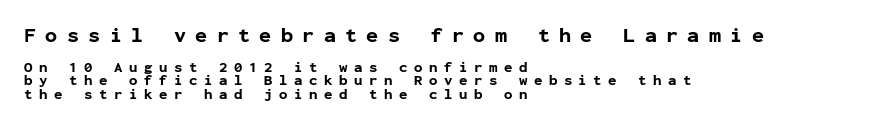
The image shows 20 px bold type, upright; set left-aligned, tight line spacing (0.95x), unusually wide letter spacing (+0.47 em), not underlined; the first (top) block is 1.43x larger.
